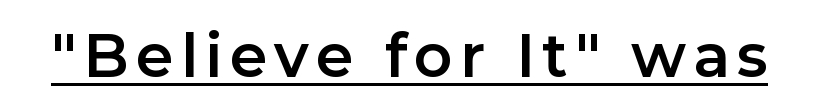
Q: Is the text italic (slanted)? A: No, it is upright.
Q: Is the typeface a serif or a sans-serif typeface? A: Sans-serif.
Q: Is the text underlined? A: Yes.
Q: Width (condensed, normal, or wide)? A: Normal.
Q: Stroke contrast? A: Low.
Q: x-height? A: Medium.
Q: Monospaced? A: No.
